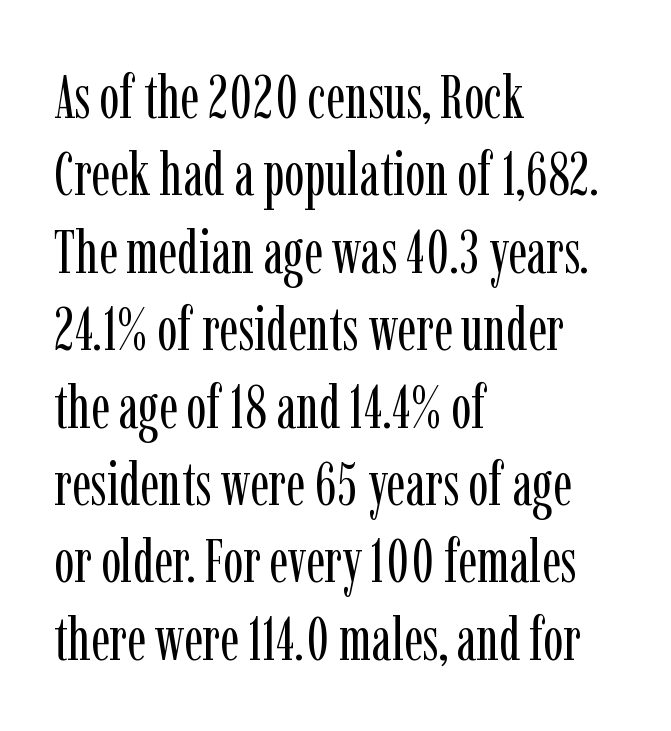
Serifs: yes, visible at the terminals of the letterforms. Notice how descenders clear the ascenders below comfortably — that's standard leading. Caption: face not bold, strokes unweighted. This is roman type, the default non-slanted kind.
